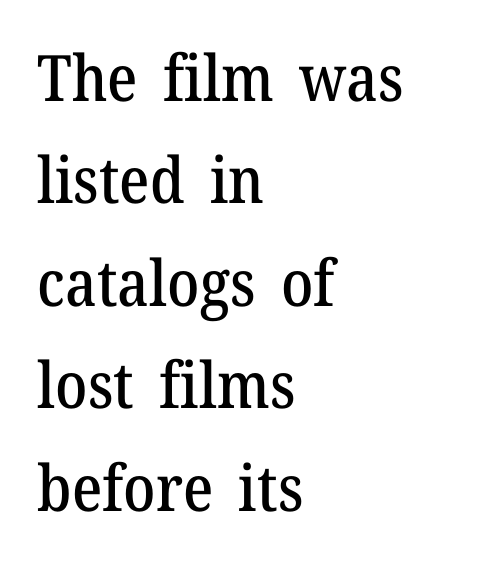
The image shows 64 px serif type, upright; set left-aligned, normal line spacing (1.6x), normal letter spacing, not underlined; medium stroke contrast and a medium x-height.
